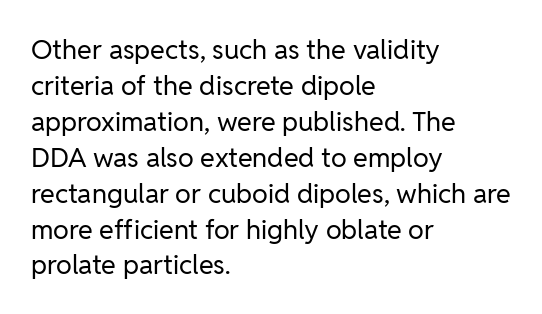
{"italic": "no", "bold": "no", "underline": "no", "align": "left", "line_spacing": "normal", "line_spacing_ratio": 1.33, "letter_spacing": "normal", "letter_spacing_em": 0.0, "glyph_px": 27}
